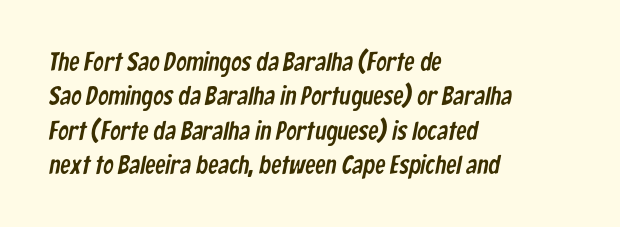
This rendering features lettering with no underline. Tracking here is standard; glyphs follow each other at the usual distance. The paragraph has a hard left edge and a soft right edge. Quick note: interline space is typical.
